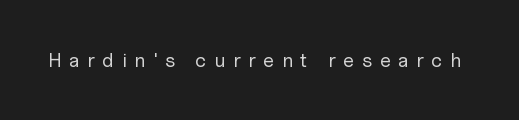
The image shows 20 px text type, upright; set unusually wide letter spacing (+0.37 em), not underlined.
